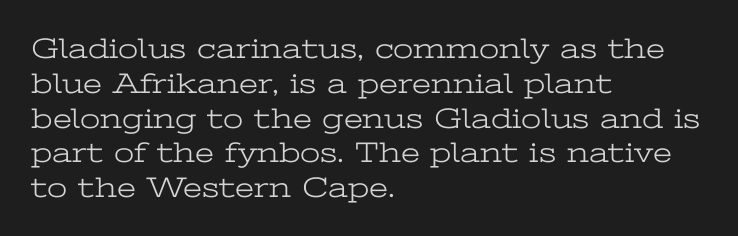
Stroke thickness stays within the range of a standard reading face or lighter. The type family on display is of the serif kind. If you drew a ruler down the left edge, every line would touch it. Proportional: the letters do not fall into vertical columns. The rendering keeps characters at their native spacing.
